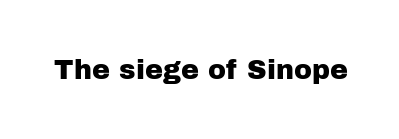
This rendering leaves character spacing at its baseline value. Has an underline been added? It has not. No italicization has been applied; the sample stays upright.
